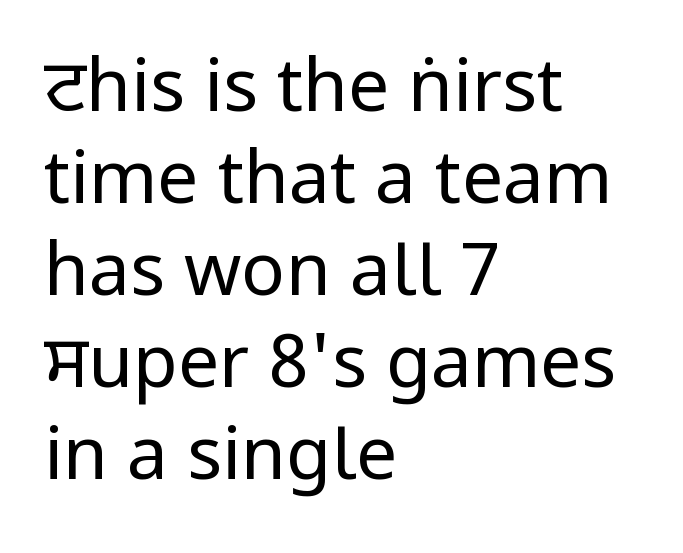
Compared with typical body copy, the letter spacing here is the same. The specimen omits any rule beneath the text block's lines. Observe the absence of serifs on each vertical stroke in this sample. Does the lettering tilt? It doesn't — this is upright. Interline gaps are of average width in this sample. The letters look calm and open, with moderate or lighter stems.
